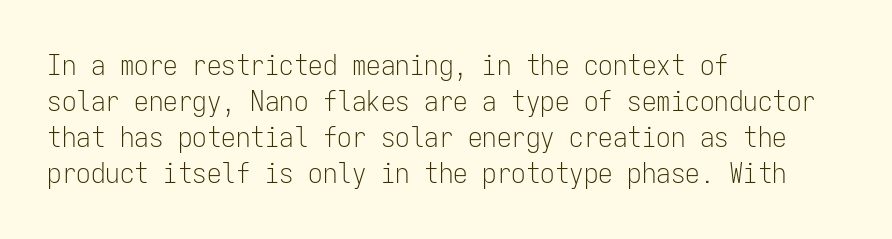
{"serif": "no", "italic": "no", "bold": "no", "weight": "light", "width": "condensed", "stroke_contrast": "low", "x_height": "medium", "monospaced": "yes", "underline": "no", "align": "left", "line_spacing_ratio": 1.24, "letter_spacing": "normal", "letter_spacing_em": 0.0, "glyph_px": 29}
